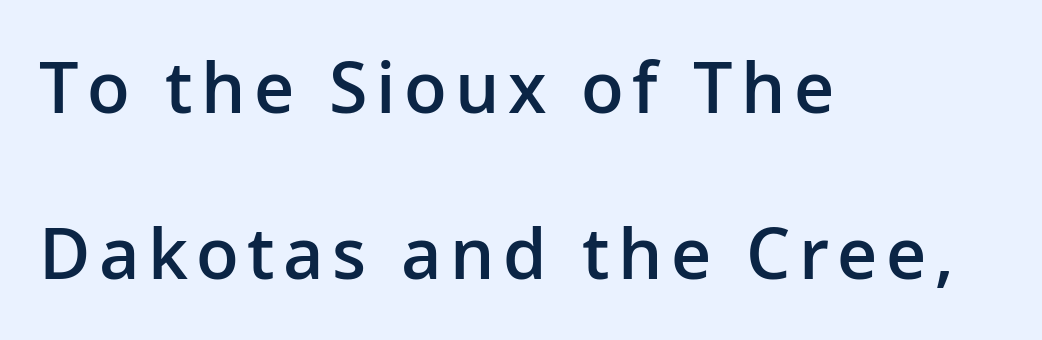
Q: Is the text bold? A: Semi-bold.
Q: Is the text italic (slanted)? A: No, it is upright.
Q: Is the typeface a serif or a sans-serif typeface? A: Sans-serif.
Q: Is the text underlined? A: No.
Q: How is the paragraph aligned? A: Left-aligned.
Q: Is the spacing between lines tight, normal or loose? A: Loose.
Q: Width (condensed, normal, or wide)? A: Normal.
Q: Stroke contrast? A: Low.
Q: x-height? A: Medium.
Q: Monospaced? A: No.
